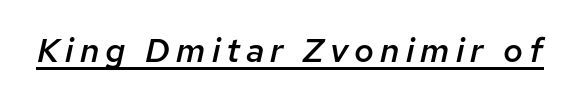
Q: Is the text bold? A: Semi-bold.
Q: Is the text italic (slanted)? A: Yes, it leans right by about 12 degrees.
Q: Is the text underlined? A: Yes.
Q: Width (condensed, normal, or wide)? A: Normal.
Q: Stroke contrast? A: Low.
Q: x-height? A: Medium.
Q: Monospaced? A: No.
